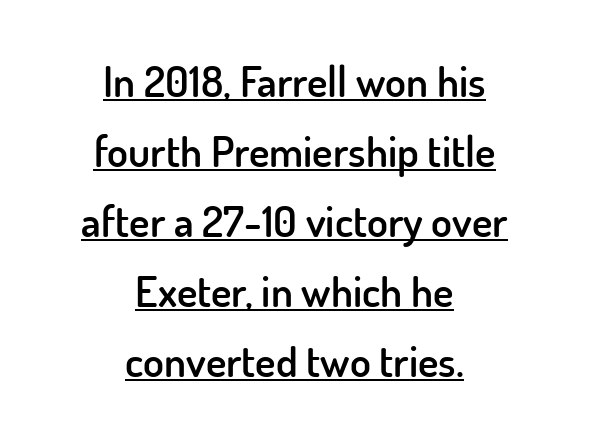
{"serif": "no", "italic": "no", "bold": "semi", "weight": "semibold", "width": "normal", "stroke_contrast": "low", "x_height": "small", "monospaced": "no", "underline": "yes", "align": "center", "line_spacing": "normal", "line_spacing_ratio": 1.63, "letter_spacing": "normal", "letter_spacing_em": 0.0, "glyph_px": 43}
